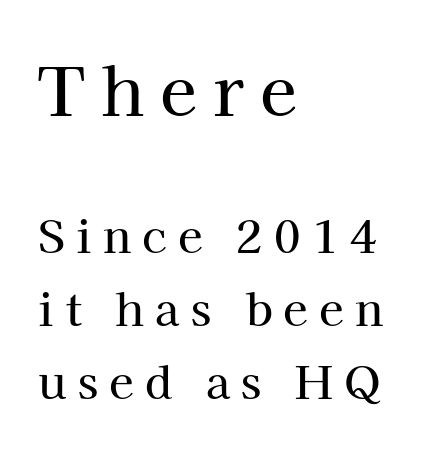
{"serif": "yes", "italic": "no", "width": "normal", "stroke_contrast": "high", "x_height": "medium", "monospaced": "no", "underline": "no", "align": "left", "line_spacing": "normal", "line_spacing_ratio": 1.62, "letter_spacing": "wide", "letter_spacing_em": 0.25, "larger_block": "first", "size_ratio": 1.49, "glyph_px": 67}
